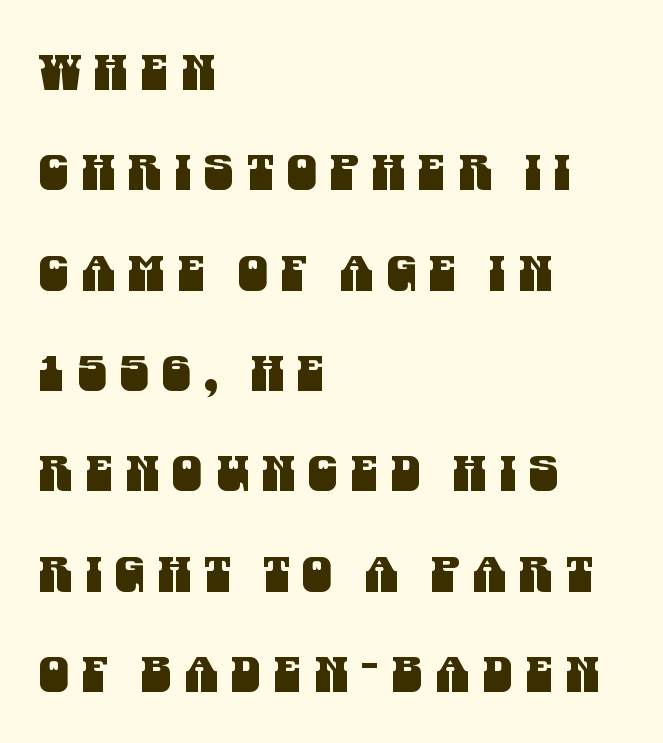
{"serif": "no", "width": "condensed", "stroke_contrast": "medium", "x_height": "large", "monospaced": "no", "underline": "no", "align": "left", "line_spacing": "loose", "line_spacing_ratio": 2.09, "letter_spacing": "wide", "letter_spacing_em": 0.27, "glyph_px": 48}
